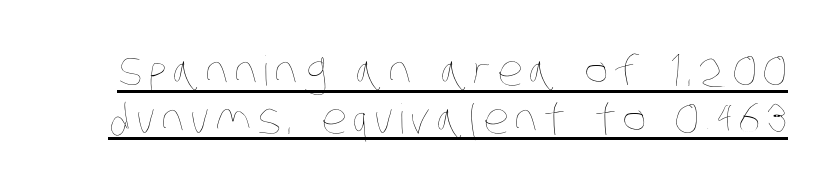
Q: Is the text bold? A: No.
Q: Is the text underlined? A: Yes.
Q: Width (condensed, normal, or wide)? A: Condensed.
Q: Stroke contrast? A: Low.
Q: x-height? A: Large.
Q: Monospaced? A: No.
